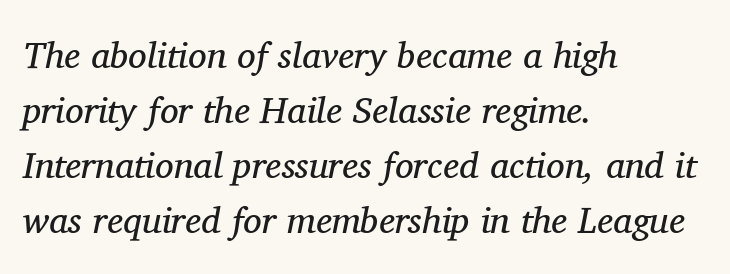
Old-style or modern, the face here clearly has serifs. Quick note: italic. Successive baselines arrive at the customary interval. Inter-character spacing is left at the font's built-in metrics. Notice how the passage keeps a crisp vertical edge on the left only. The face looks like a standard text weight, possibly lighter.
